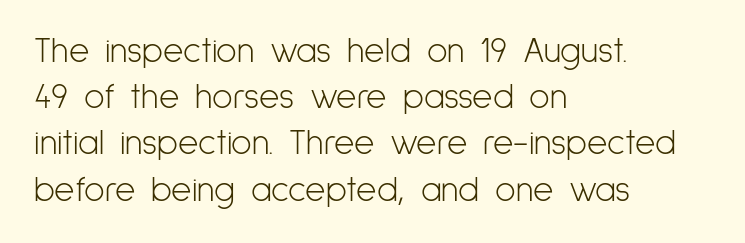
The image shows 35 px light, condensed sans-serif type, upright; set left-aligned, normal line spacing (1.32x), normal letter spacing, not underlined; low stroke contrast and a medium x-height.
